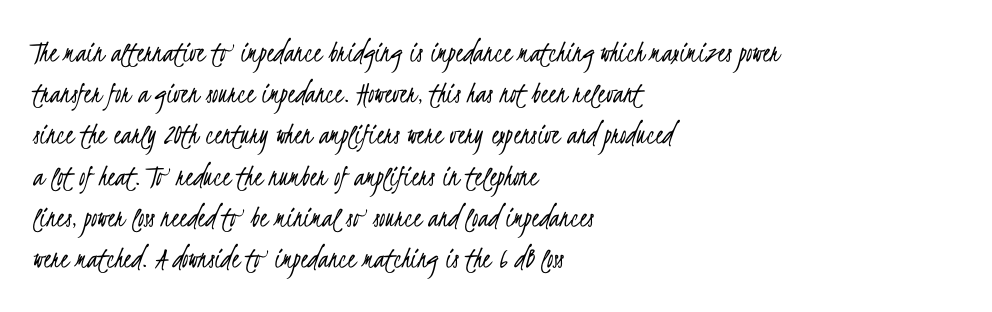
Only glyphs here, with clear space below each row. Is this a heavy cut? Hardly; it is regular or lighter. Grotesque or geometric, the face here clearly has no serifs. Here the designer chose a conventional face with non-uniform glyph widths. Glyph-to-glyph distance matches everyday printed text.
